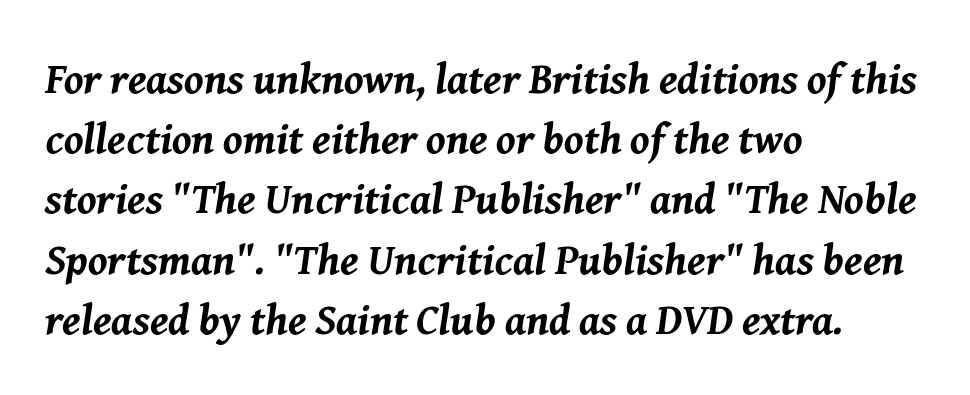
The image shows 43 px bold type, italic (leaning right); set left-aligned, normal line spacing (1.4x), normal letter spacing, not underlined; medium stroke contrast and a medium x-height.
